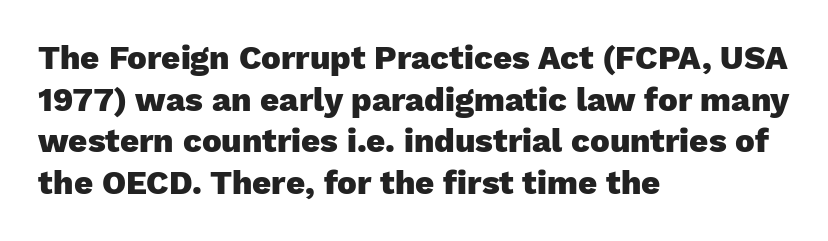
{"serif": "no", "italic": "no", "bold": "yes", "weight": "heavy", "width": "normal", "stroke_contrast": "low", "x_height": "medium", "monospaced": "no", "underline": "no", "align": "left", "line_spacing": "normal", "line_spacing_ratio": 1.26, "letter_spacing": "normal", "letter_spacing_em": 0.0, "glyph_px": 33}
